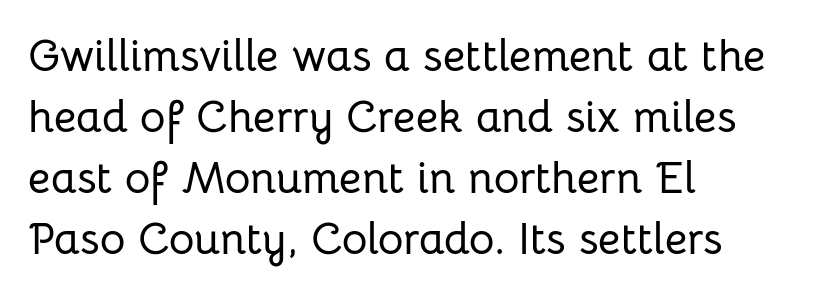
{"serif": "no", "italic": "no", "width": "normal", "stroke_contrast": "low", "x_height": "medium", "monospaced": "no", "underline": "no", "align": "left", "line_spacing": "normal", "line_spacing_ratio": 1.39, "letter_spacing": "normal", "letter_spacing_em": 0.0, "glyph_px": 44}
